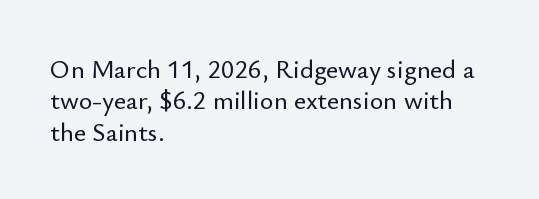
The image shows 26 px text type, upright; set left-aligned, line spacing 1.21x, normal letter spacing, not underlined.
